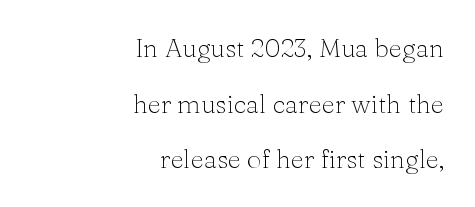
Q: Is the text bold? A: No.
Q: Is the text italic (slanted)? A: No, it is upright.
Q: Is the text underlined? A: No.
Q: How is the paragraph aligned? A: Right-aligned.
Q: Is the spacing between letters normal or unusually wide? A: Normal.
Q: Is the spacing between lines tight, normal or loose? A: Loose.
